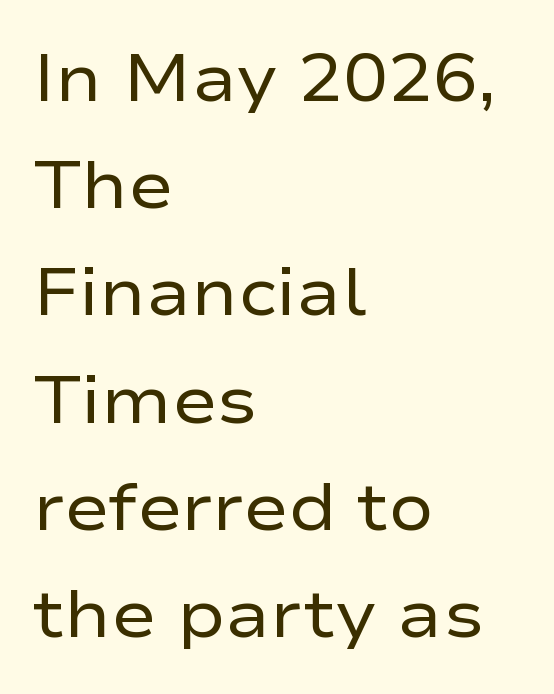
A light-to-regular cut is what we see here. Observe the absence of serifs on each vertical stroke in this sample. In terms of leading, this rendering sits right in the middle. You could not count columns in this text — the font is proportionally spaced.
